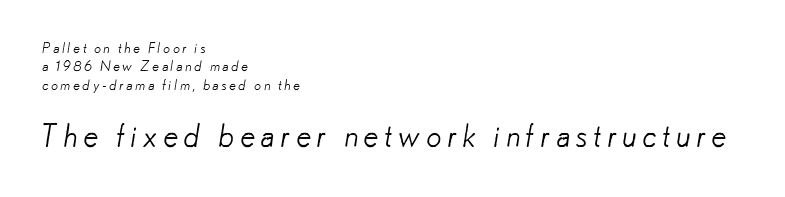
{"serif": "no", "bold": "no", "weight": "light", "width": "normal", "stroke_contrast": "low", "x_height": "small", "monospaced": "no", "underline": "no", "align": "left", "line_spacing": "normal", "line_spacing_ratio": 1.32, "larger_block": "second", "size_ratio": 2.21, "glyph_px": 31}
